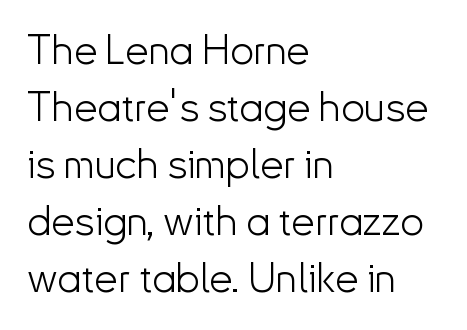
The image shows 42 px light sans-serif type, upright; set left-aligned, normal line spacing (1.36x), normal letter spacing, not underlined; low stroke contrast and a small x-height.
